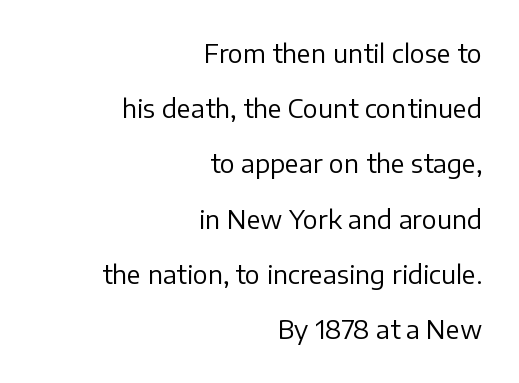
{"italic": "no", "bold": "no", "underline": "no", "align": "right", "line_spacing": "loose", "line_spacing_ratio": 2.21, "letter_spacing": "normal", "letter_spacing_em": 0.0, "glyph_px": 25}
